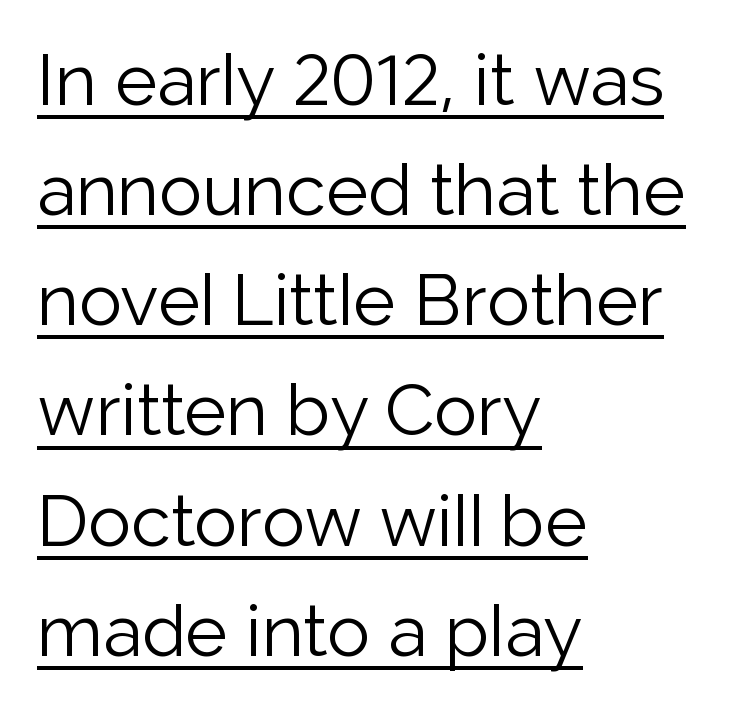
{"serif": "no", "italic": "no", "bold": "no", "weight": "light", "width": "normal", "stroke_contrast": "low", "x_height": "medium", "monospaced": "no", "underline": "yes", "align": "left", "line_spacing": "normal", "line_spacing_ratio": 1.53, "letter_spacing": "normal", "letter_spacing_em": 0.0, "glyph_px": 72}
